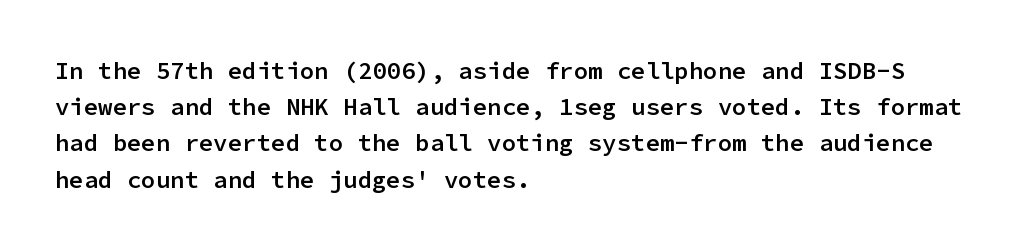
Quick note: not italic, upright. The baseline area is clear. Short and long lines alike share a common starting point at left. Students, observe: this is what conventionally led text looks like.
